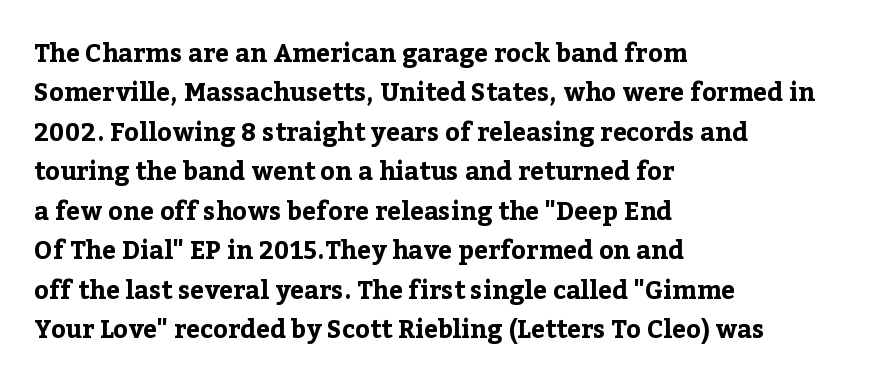
Evenly set lines give the paragraph a standard silhouette. Glance below the letters and you will spot only blank space. Typeset ragged right — the left edge is the straight one. This sample uses plain, unmodified letter spacing. Style check: upright. I'd describe the lettering as bold — thick and assertive.
